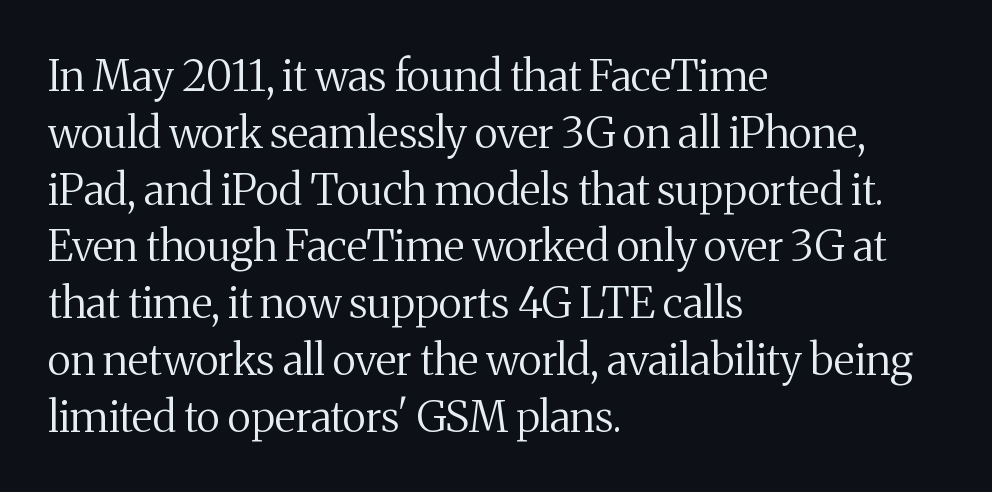
The image shows 43 px regular-weight serif type, upright; set left-aligned, normal line spacing (1.32x), normal letter spacing, not underlined; medium stroke contrast and a medium x-height.
